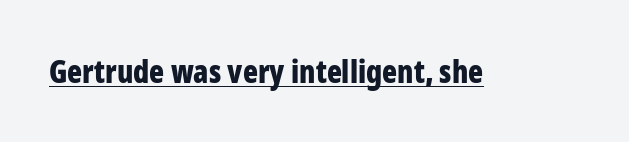
The image shows 31 px bold, condensed sans-serif type, upright; set normal letter spacing, underlined; low stroke contrast and a medium x-height.
